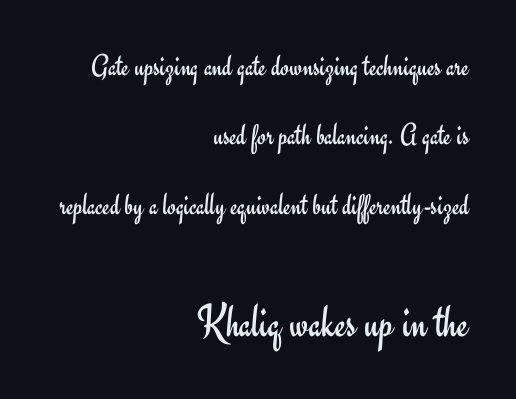
The image shows 47 px regular-weight sans-serif type; set right-aligned, loose line spacing (2.24x), normal letter spacing, not underlined; the second (bottom) block is 1.52x larger; low stroke contrast and a small x-height.
